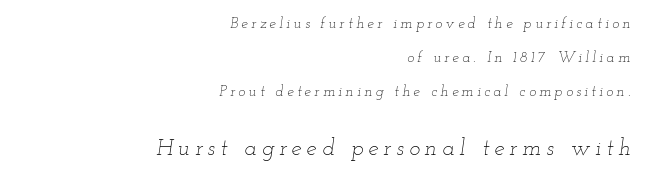
The image shows 23 px text type, italic (leaning right); set right-aligned, loose line spacing (2.28x), unusually wide letter spacing (+0.22 em), not underlined; the second (bottom) block is 1.53x larger.
